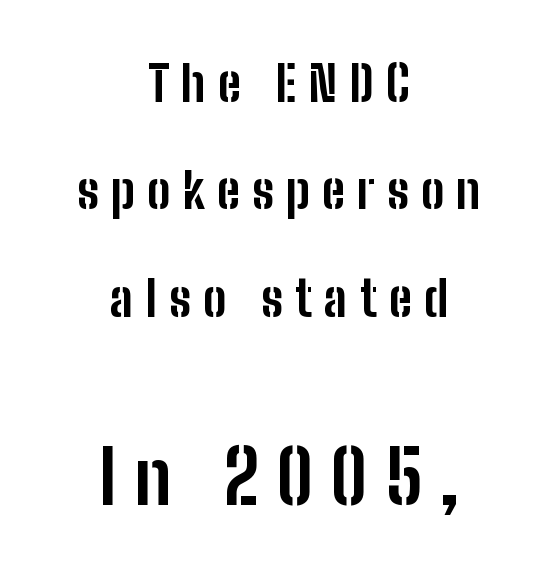
Is this a fixed-width face? No — the glyphs have proportional, varying widths. The rendering uses a bold face; every stroke is thick and dark. A typesetter would label this face a sans. Style check: upright. A typesetter would call this leading open, well beyond the default. The rendering enlarges the type as you move from the upper chunk to the lower.
